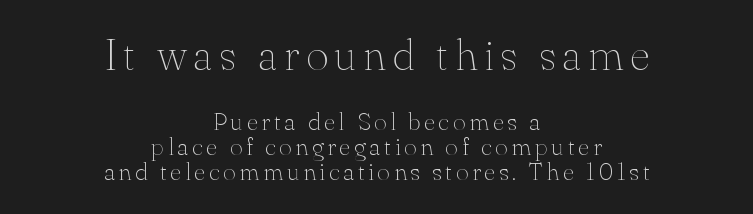
Font category for this specimen: serif. You get the large type first, then a drop to smaller type. The specimen reads as upright at a glance. Note the varied advance widths — an 'i' is clearly narrower than an 'm'.
